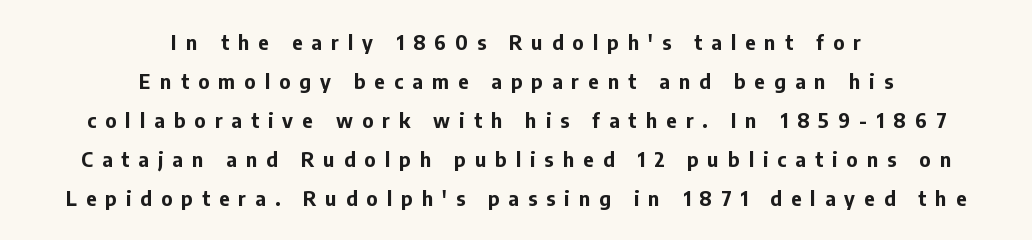
{"italic": "no", "bold": "yes", "underline": "no", "align": "center", "line_spacing": "loose", "line_spacing_ratio": 1.95, "letter_spacing": "wide", "letter_spacing_em": 0.46, "glyph_px": 20}
